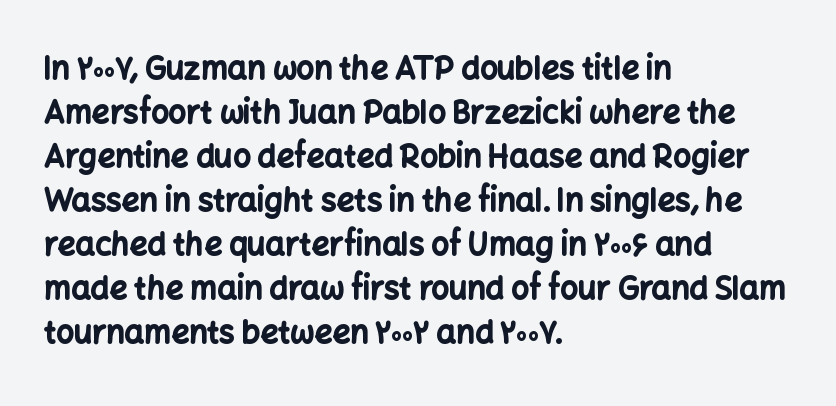
The image shows 31 px bold sans-serif type, upright; set left-aligned, normal line spacing (1.42x), normal letter spacing, not underlined; low stroke contrast and a medium x-height.
